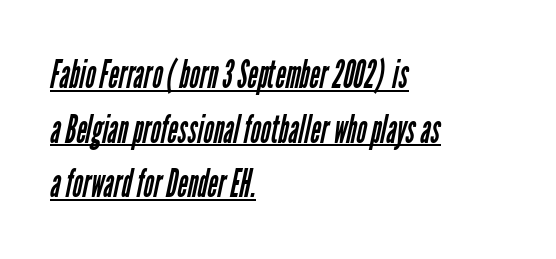
A typesetter would call this proportional, since set widths differ per character. Stroke terminals: plain, sans-serif. Glyph-to-glyph distance matches everyday printed text. The font sits on the lighter half of the weight spectrum, regular included. Beneath each row of characters lies a ruled line.
